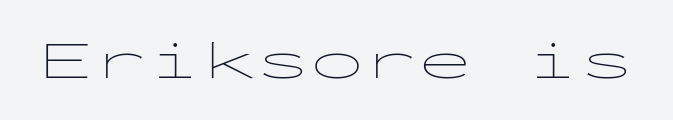
You can tell from the bare stems that sans-serif type was used. Ascenders rise straight up at ninety degrees. Counters stay open thanks to moderate or lighter strokes. Observe the ordinary spacing: letters are neighbours, not strangers.
